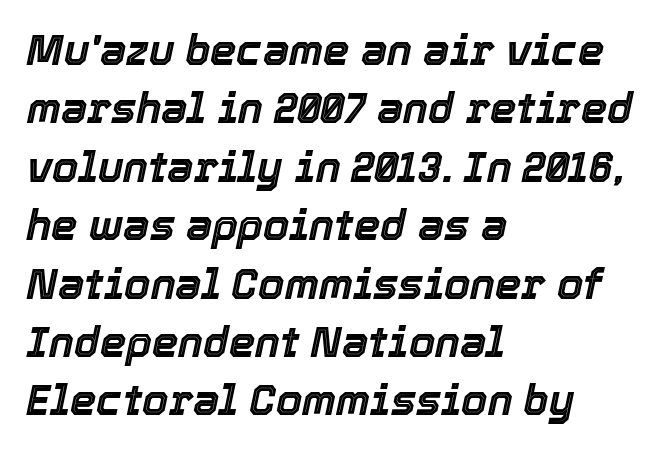
The image shows 42 px text type, italic (leaning right); set left-aligned, normal line spacing (1.39x), normal letter spacing, not underlined; a medium x-height.
